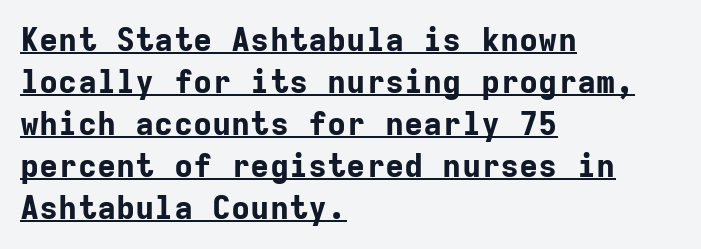
Each letter, wide or thin by design, is forced into the same width here. The words here are underlined. Look at the bottom of the vertical strokes: they stop flat, with no serifs. In terms of leading, this rendering sits right in the middle.
